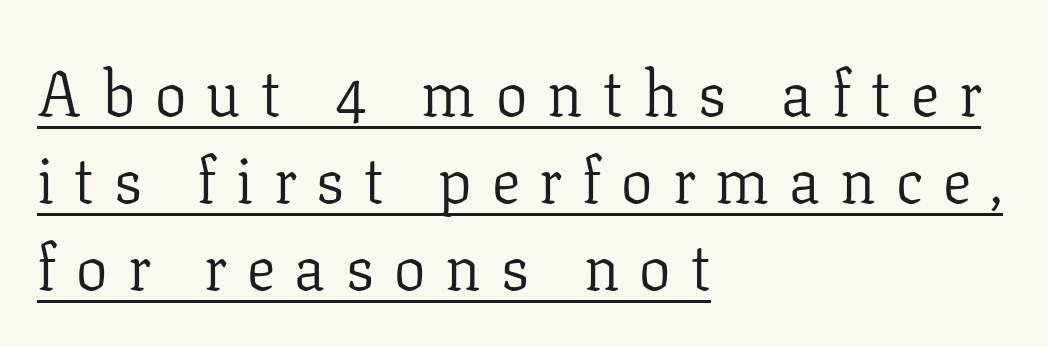
A student would call this left alignment; a typographer would say flush left, rag right. Leading: standard. What kind of face is this? One with serifs. These lines are rendered in a variable-pitch font. Like a heading marked for emphasis, these lines bear an underscore.
